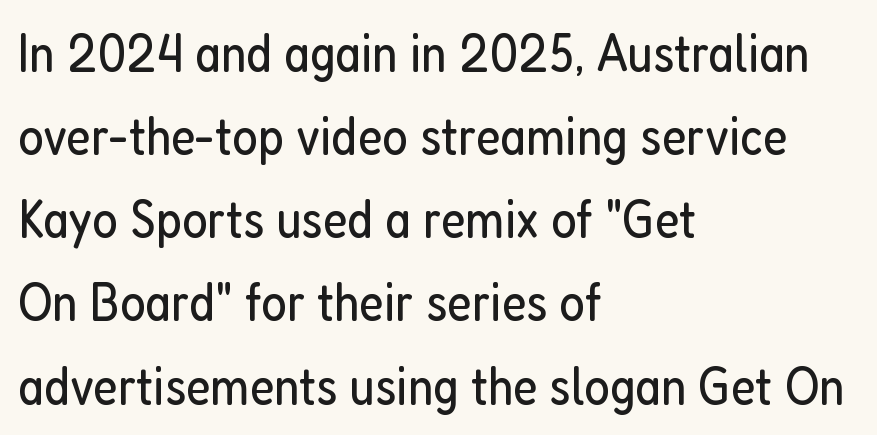
The image shows 54 px regular-weight, condensed sans-serif type, upright; set left-aligned, normal line spacing (1.54x), normal letter spacing, not underlined; low stroke contrast and a medium x-height.
